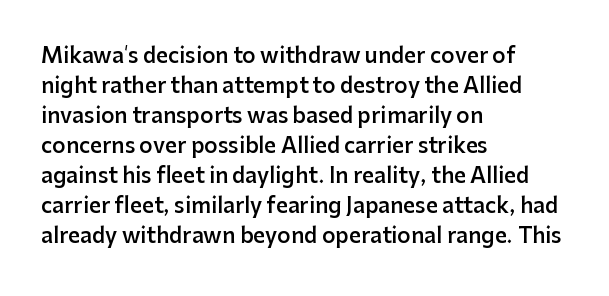
The image shows 21 px text type, upright; set left-aligned, normal line spacing (1.43x), normal letter spacing, not underlined.
